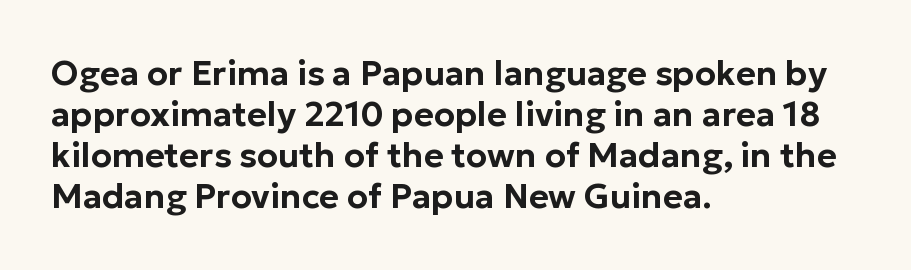
Q: Is the text italic (slanted)? A: No, it is upright.
Q: Is the typeface a serif or a sans-serif typeface? A: Sans-serif.
Q: Is the text underlined? A: No.
Q: How is the paragraph aligned? A: Left-aligned.
Q: Is the spacing between letters normal or unusually wide? A: Normal.
Q: Width (condensed, normal, or wide)? A: Normal.
Q: Stroke contrast? A: Low.
Q: x-height? A: Medium.
Q: Monospaced? A: No.
